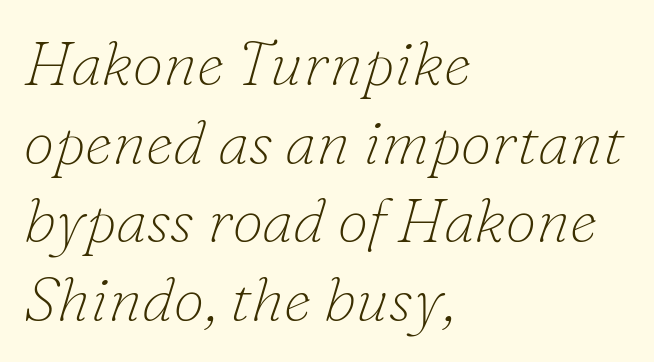
Q: Is the text bold? A: No.
Q: Is the text italic (slanted)? A: Yes, it leans right by about 16 degrees.
Q: Is the typeface a serif or a sans-serif typeface? A: Serif.
Q: Is the text underlined? A: No.
Q: How is the paragraph aligned? A: Left-aligned.
Q: Is the spacing between letters normal or unusually wide? A: Normal.
Q: Is the spacing between lines tight, normal or loose? A: Normal.
Q: Width (condensed, normal, or wide)? A: Normal.
Q: Stroke contrast? A: Low.
Q: x-height? A: Small.
Q: Monospaced? A: No.
